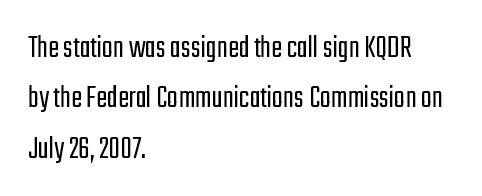
The image shows 33 px light, condensed sans-serif type, upright; set left-aligned, normal line spacing (1.53x), normal letter spacing, not underlined; low stroke contrast and a medium x-height.
